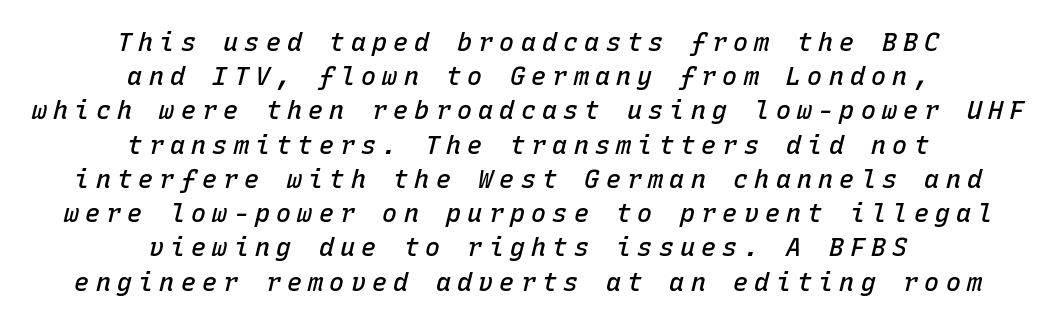
Characters are canted at an angle relative to the baseline's perpendicular. The paragraph shown floats in the horizontal middle. Only glyphs here, with clear space below each row. The rendering inserts visible extra space after every character.
